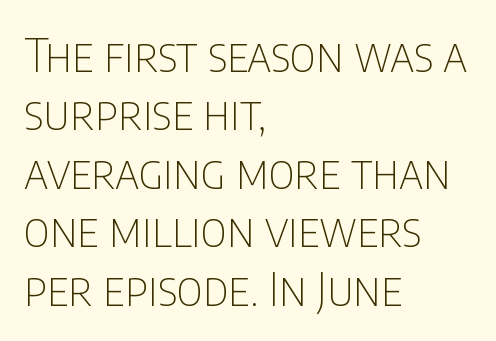
Q: Is the text bold? A: No.
Q: Is the text italic (slanted)? A: No, it is upright.
Q: Is the typeface a serif or a sans-serif typeface? A: Sans-serif.
Q: Is the text underlined? A: No.
Q: How is the paragraph aligned? A: Left-aligned.
Q: Is the spacing between letters normal or unusually wide? A: Normal.
Q: Is the spacing between lines tight, normal or loose? A: Normal.
Q: Width (condensed, normal, or wide)? A: Condensed.
Q: Stroke contrast? A: Low.
Q: x-height? A: Large.
Q: Monospaced? A: No.
